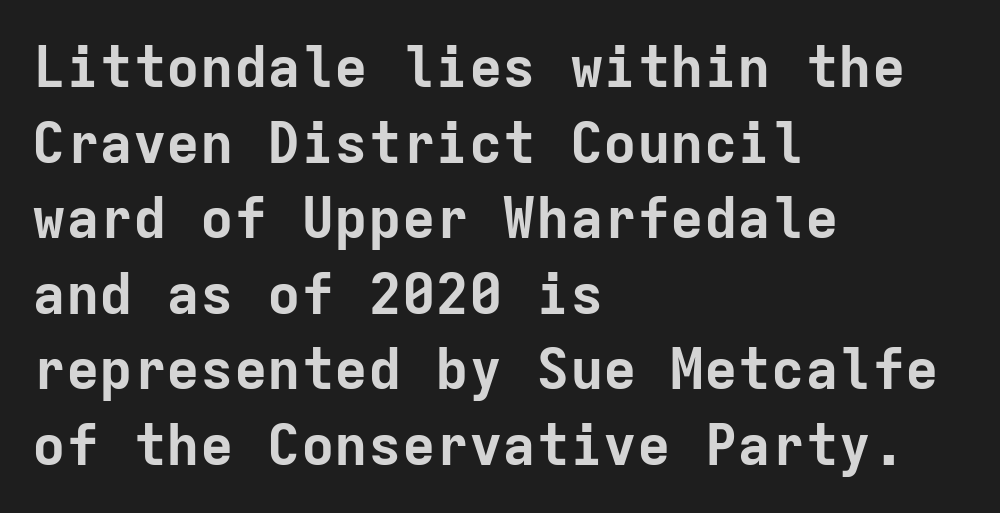
Q: Is the text bold? A: Yes.
Q: Is the text italic (slanted)? A: No, it is upright.
Q: Is the typeface a serif or a sans-serif typeface? A: Sans-serif.
Q: Is the text underlined? A: No.
Q: How is the paragraph aligned? A: Left-aligned.
Q: Is the spacing between letters normal or unusually wide? A: Normal.
Q: Is the spacing between lines tight, normal or loose? A: Normal.
Q: Width (condensed, normal, or wide)? A: Normal.
Q: Stroke contrast? A: Low.
Q: x-height? A: Medium.
Q: Monospaced? A: Yes.
